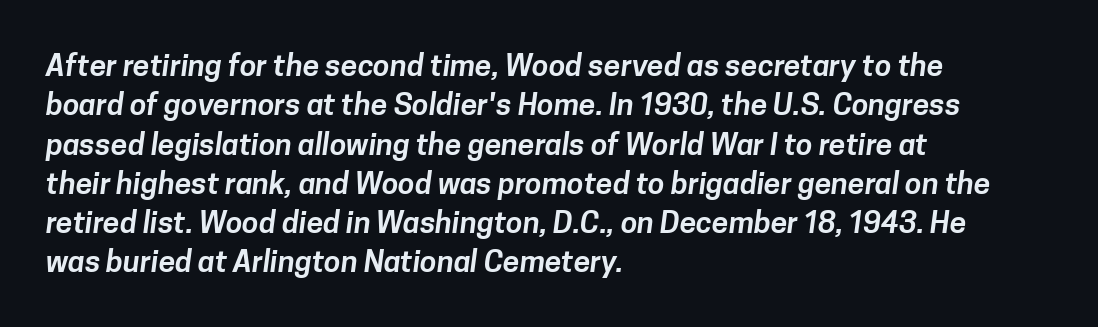
The image shows 30 px sans-serif type; set left-aligned, normal line spacing (1.31x), normal letter spacing, not underlined; low stroke contrast and a medium x-height.
